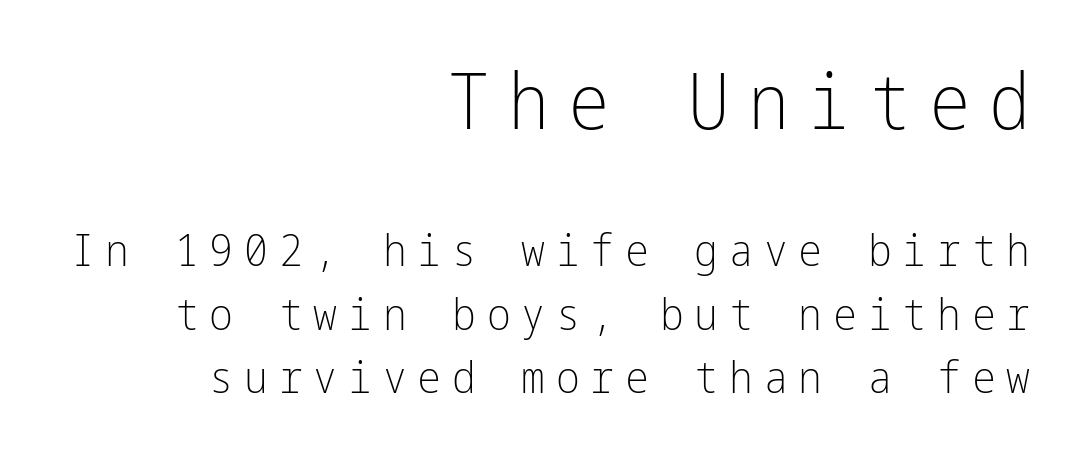
The image shows 78 px light, condensed sans-serif type, upright; set right-aligned, normal line spacing (1.41x), unusually wide letter spacing (+0.24 em), not underlined; the first (top) block is 1.73x larger; low stroke contrast and a medium x-height.
